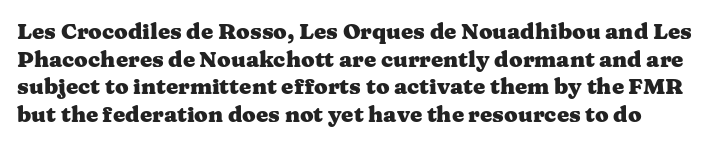
{"italic": "no", "bold": "yes", "underline": "no", "line_spacing": "normal", "line_spacing_ratio": 1.26, "letter_spacing": "normal", "letter_spacing_em": 0.0, "glyph_px": 22}
